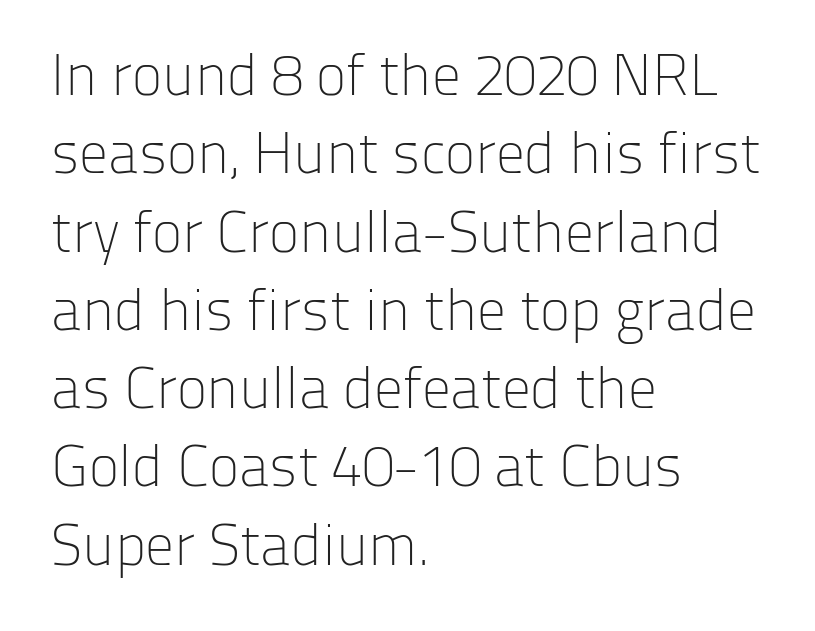
{"serif": "no", "italic": "no", "bold": "no", "weight": "light", "width": "normal", "stroke_contrast": "low", "x_height": "medium", "monospaced": "no", "underline": "no", "align": "left", "line_spacing": "normal", "line_spacing_ratio": 1.35, "letter_spacing": "normal", "letter_spacing_em": 0.0, "glyph_px": 58}
